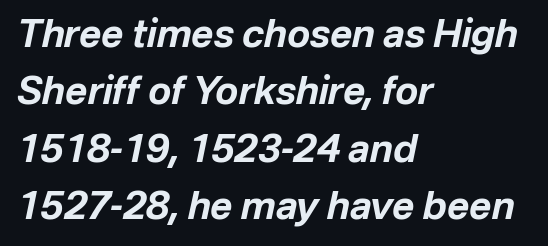
Q: Is the text bold? A: Yes.
Q: Is the text italic (slanted)? A: Yes, it leans right by about 12 degrees.
Q: Is the text underlined? A: No.
Q: How is the paragraph aligned? A: Left-aligned.
Q: Is the spacing between letters normal or unusually wide? A: Normal.
Q: Is the spacing between lines tight, normal or loose? A: Normal.
Q: Width (condensed, normal, or wide)? A: Normal.
Q: Stroke contrast? A: Low.
Q: x-height? A: Medium.
Q: Monospaced? A: No.
